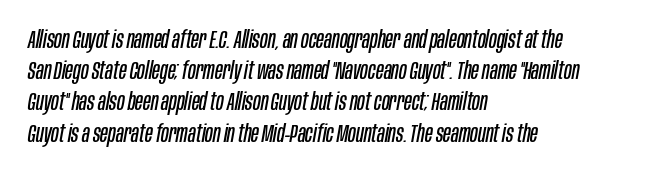
{"italic": "yes", "lean": "right", "slant_degrees": 10, "bold": "no", "underline": "no", "align": "left", "line_spacing": "normal", "line_spacing_ratio": 1.25, "letter_spacing": "normal", "letter_spacing_em": 0.0, "glyph_px": 25}
